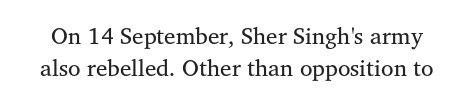
{"italic": "no", "bold": "no", "underline": "no", "line_spacing": "normal", "line_spacing_ratio": 1.41, "letter_spacing": "normal", "letter_spacing_em": 0.0, "glyph_px": 23}
